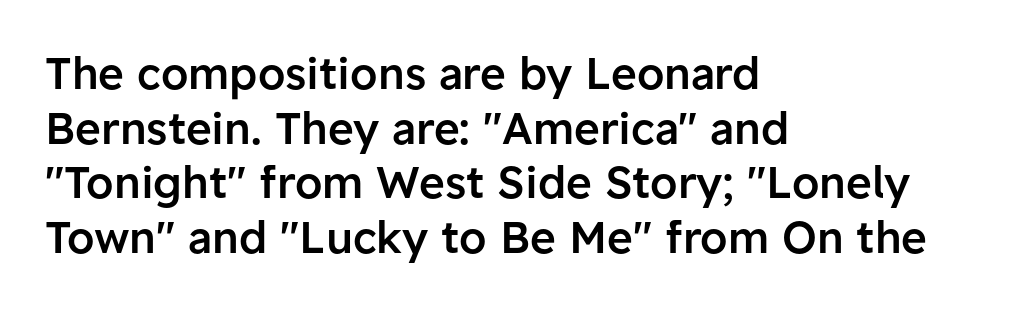
Q: Is the text bold? A: Semi-bold.
Q: Is the text italic (slanted)? A: No, it is upright.
Q: Is the typeface a serif or a sans-serif typeface? A: Sans-serif.
Q: Is the text underlined? A: No.
Q: How is the paragraph aligned? A: Left-aligned.
Q: Is the spacing between letters normal or unusually wide? A: Normal.
Q: Width (condensed, normal, or wide)? A: Normal.
Q: Stroke contrast? A: Low.
Q: x-height? A: Medium.
Q: Monospaced? A: No.
